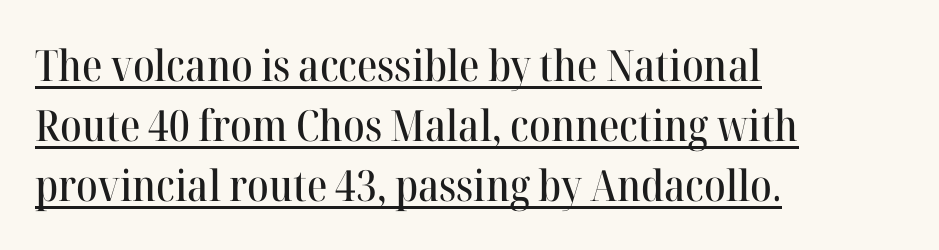
Q: Is the text italic (slanted)? A: No, it is upright.
Q: Is the typeface a serif or a sans-serif typeface? A: Serif.
Q: Is the text underlined? A: Yes.
Q: How is the paragraph aligned? A: Left-aligned.
Q: Is the spacing between letters normal or unusually wide? A: Normal.
Q: Is the spacing between lines tight, normal or loose? A: Normal.
Q: Width (condensed, normal, or wide)? A: Normal.
Q: Stroke contrast? A: High.
Q: x-height? A: Medium.
Q: Monospaced? A: No.
